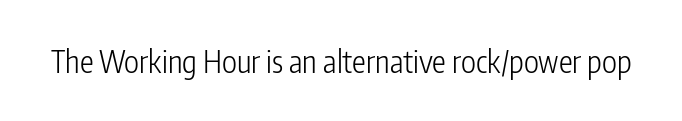
{"serif": "no", "italic": "no", "bold": "no", "weight": "light", "width": "condensed", "stroke_contrast": "low", "x_height": "medium", "monospaced": "no", "underline": "no", "letter_spacing": "normal", "letter_spacing_em": 0.0, "glyph_px": 31}
